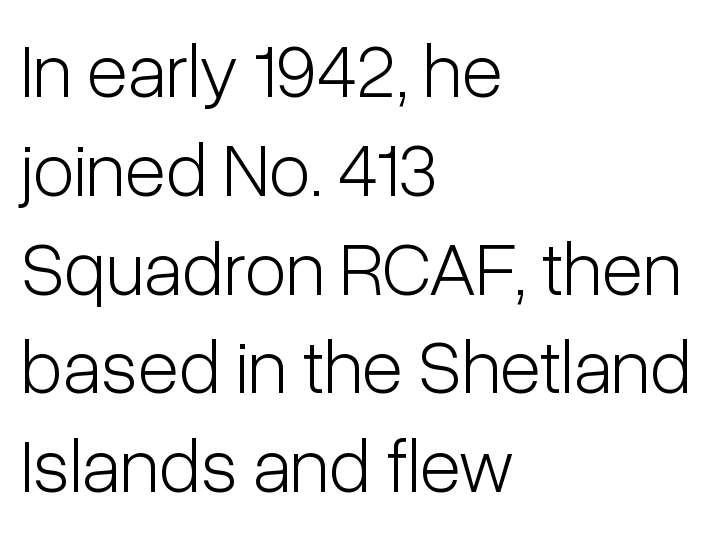
No extra ink here — the face is not bold. Nothing unusual about the tracking: characters are spaced as the font intends. Underlining? Definitely not there. To sum up the face: it is a sans, with no serifs.
